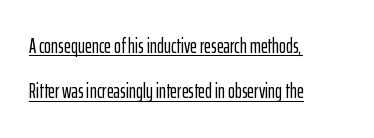
{"italic": "no", "underline": "yes", "align": "left", "line_spacing": "loose", "line_spacing_ratio": 2.15, "letter_spacing": "normal", "letter_spacing_em": 0.0, "glyph_px": 21}
